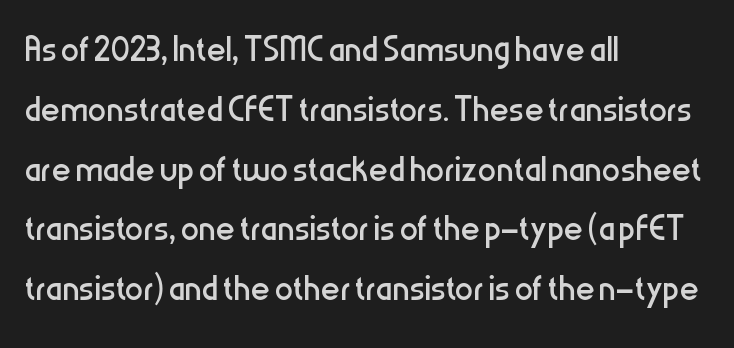
Look at the tracking — it's just the regular setting, nothing added. A typesetter would mark this as roman, not italic. Any mark beneath the type? The region is blank. The rendering uses natural spacing where letterforms have individual widths. The typeface chosen for these lines omits serifs.
